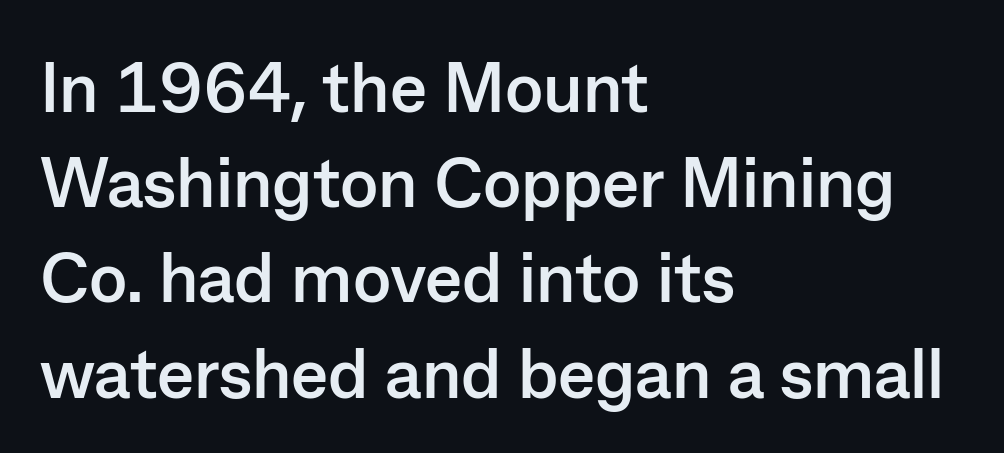
Q: Is the text bold? A: Yes.
Q: Is the text italic (slanted)? A: No, it is upright.
Q: Is the typeface a serif or a sans-serif typeface? A: Sans-serif.
Q: Is the text underlined? A: No.
Q: How is the paragraph aligned? A: Left-aligned.
Q: Is the spacing between letters normal or unusually wide? A: Normal.
Q: Is the spacing between lines tight, normal or loose? A: Normal.
Q: Width (condensed, normal, or wide)? A: Normal.
Q: Stroke contrast? A: Low.
Q: x-height? A: Medium.
Q: Monospaced? A: No.
